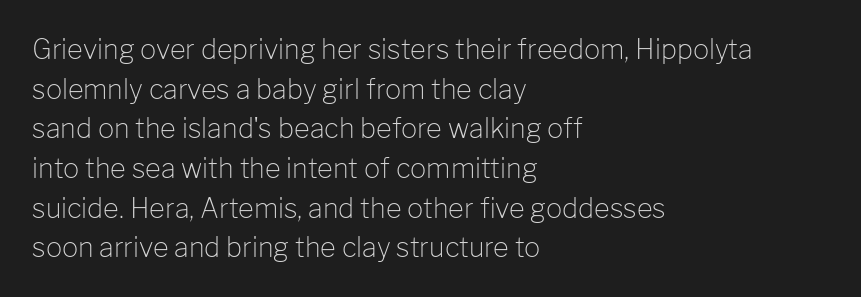
{"italic": "no", "bold": "no", "underline": "no", "align": "left", "line_spacing": "normal", "line_spacing_ratio": 1.47, "letter_spacing": "normal", "letter_spacing_em": 0.0, "glyph_px": 27}
